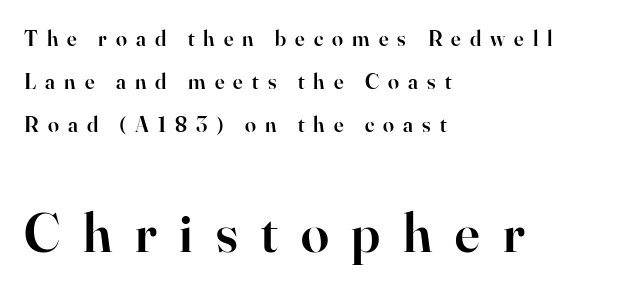
The image shows 56 px semibold serif type, upright; set left-aligned, loose line spacing (1.95x), unusually wide letter spacing (+0.41 em), not underlined; the second (bottom) block is 2.55x larger; high stroke contrast and a small x-height.
